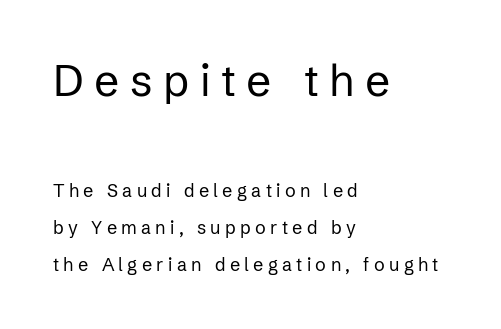
This is roman type, the default non-slanted kind. Each line starts at the same left margin while the right side varies. Letters rest on an invisible, unmarked baseline. This block would shrink considerably if given ordinary leading; it's expanded now.
